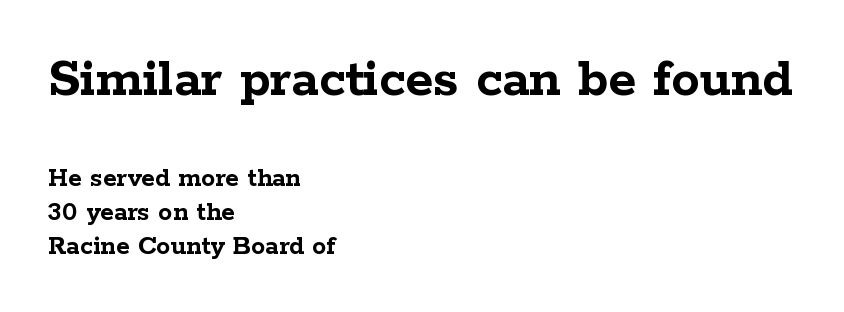
Q: Is the text bold? A: Yes.
Q: Is the text italic (slanted)? A: No, it is upright.
Q: Is the typeface a serif or a sans-serif typeface? A: Serif.
Q: Is the text underlined? A: No.
Q: How is the paragraph aligned? A: Left-aligned.
Q: Is the spacing between letters normal or unusually wide? A: Normal.
Q: Which block of text is set in a larger size, the first (top) or the second (bottom)? A: The first (top) one.
Q: Width (condensed, normal, or wide)? A: Wide.
Q: Stroke contrast? A: Low.
Q: x-height? A: Medium.
Q: Monospaced? A: No.
